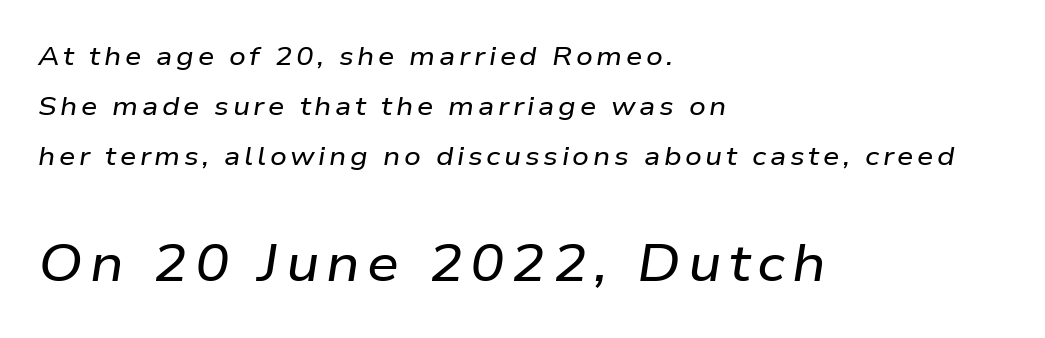
A clean baseline with only descenders dipping below it. You could not count columns in this text — the font is proportionally spaced. The passage shown begins with its smaller block and ends with its larger one. Leading is clearly above the norm, producing a sparse column.
